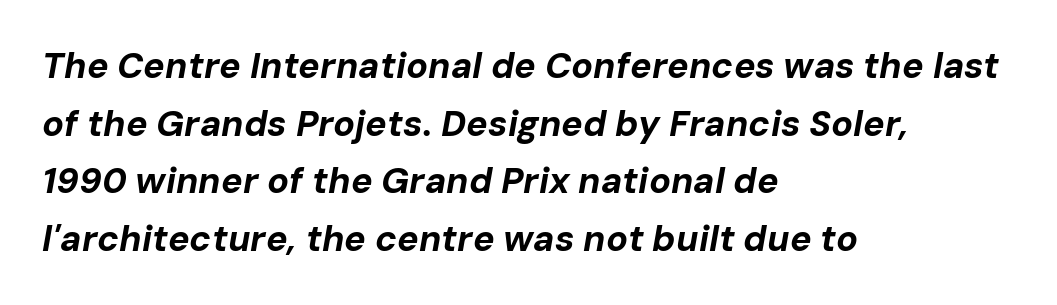
Q: Is the text bold? A: Yes.
Q: Is the text italic (slanted)? A: Yes, it leans right by about 10 degrees.
Q: Is the text underlined? A: No.
Q: How is the paragraph aligned? A: Left-aligned.
Q: Is the spacing between letters normal or unusually wide? A: Normal.
Q: Is the spacing between lines tight, normal or loose? A: Normal.
Q: Width (condensed, normal, or wide)? A: Normal.
Q: Stroke contrast? A: Low.
Q: x-height? A: Medium.
Q: Monospaced? A: No.
